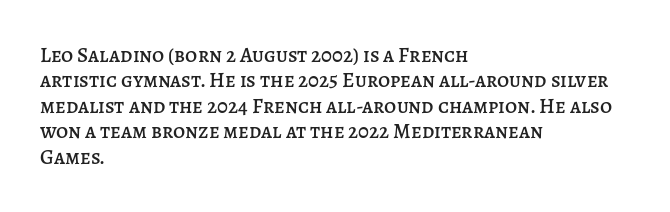
{"italic": "no", "underline": "no", "align": "left", "line_spacing_ratio": 1.21, "letter_spacing": "normal", "letter_spacing_em": 0.0, "glyph_px": 21}
